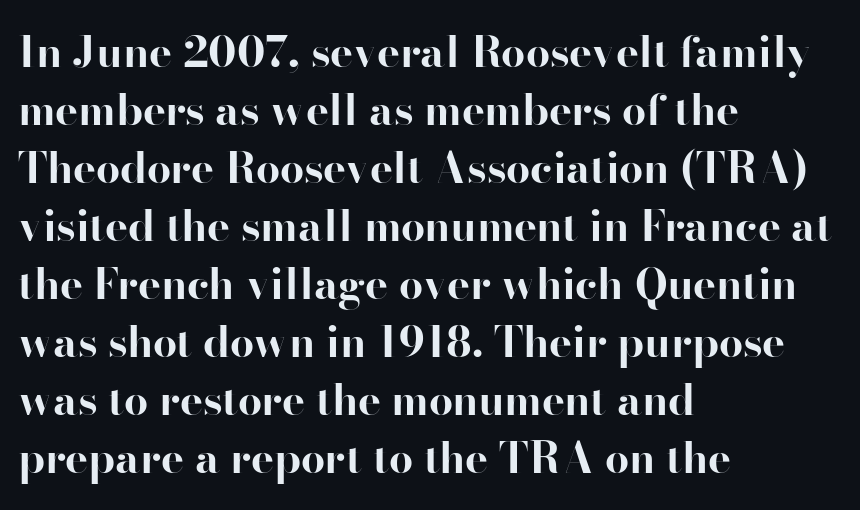
{"serif": "yes", "italic": "no", "bold": "yes", "weight": "bold", "width": "normal", "stroke_contrast": "high", "x_height": "small", "monospaced": "no", "underline": "no", "align": "left", "line_spacing": "normal", "line_spacing_ratio": 1.35, "letter_spacing": "normal", "letter_spacing_em": 0.0, "glyph_px": 43}
